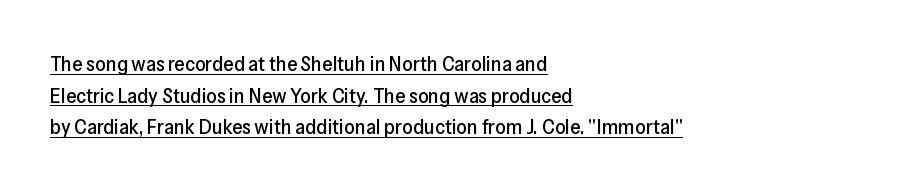
{"italic": "no", "underline": "yes", "align": "left", "line_spacing": "normal", "line_spacing_ratio": 1.51, "letter_spacing": "normal", "letter_spacing_em": 0.0, "glyph_px": 21}
